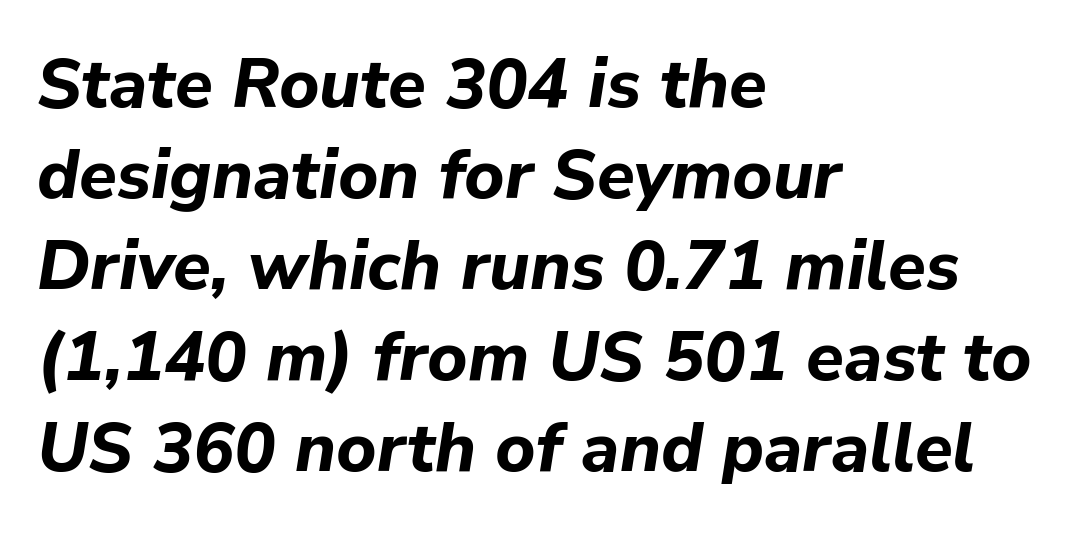
The image shows 69 px bold type, italic (leaning right); set left-aligned, normal line spacing (1.32x), normal letter spacing, not underlined; low stroke contrast and a medium x-height.
